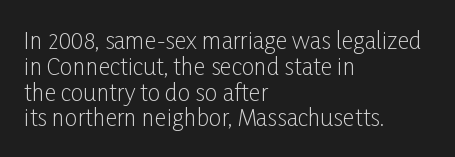
The image shows 23 px text type, upright; set left-aligned, tight line spacing (1.12x), normal letter spacing, not underlined.
